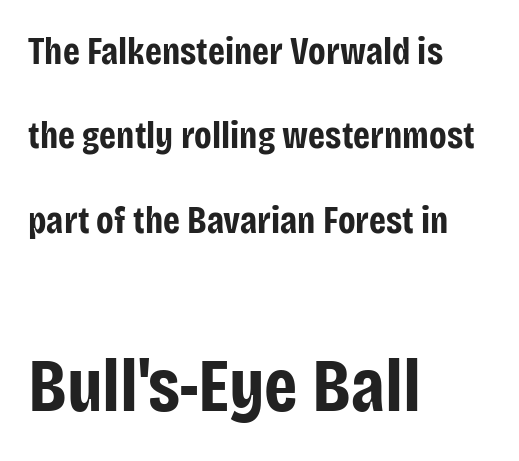
{"serif": "no", "italic": "no", "bold": "yes", "weight": "bold", "width": "condensed", "stroke_contrast": "low", "x_height": "large", "monospaced": "no", "underline": "no", "align": "left", "line_spacing": "loose", "line_spacing_ratio": 2.22, "letter_spacing": "normal", "letter_spacing_em": 0.0, "larger_block": "second", "size_ratio": 1.97, "glyph_px": 75}
